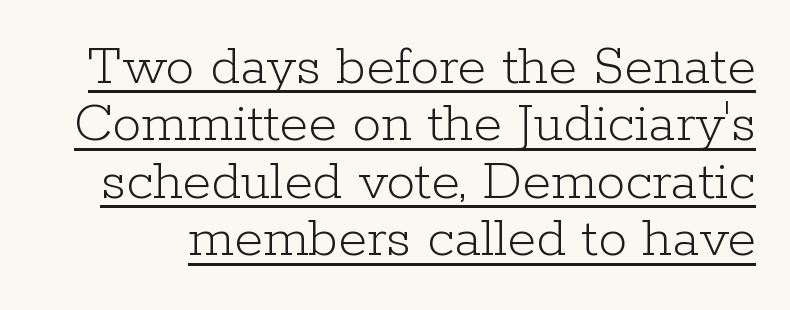
{"serif": "yes", "italic": "no", "bold": "no", "weight": "light", "width": "normal", "stroke_contrast": "low", "x_height": "medium", "monospaced": "no", "underline": "yes", "line_spacing": "tight", "line_spacing_ratio": 0.99, "letter_spacing": "normal", "letter_spacing_em": 0.0, "glyph_px": 58}
